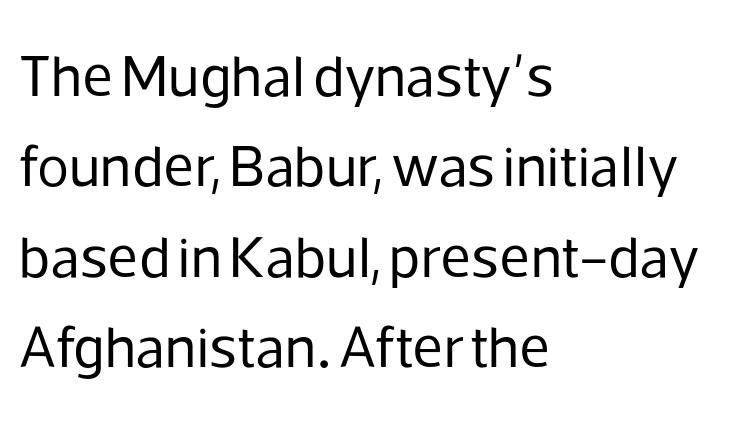
It's the straight-up-and-down kind of type. This block has exactly the height ordinary leading produces. The type is set solid horizontally, with unmodified tracking. On a weight scale, this lands at 450 or below. The passage shown is typed in a proportional face where columns would drift.
